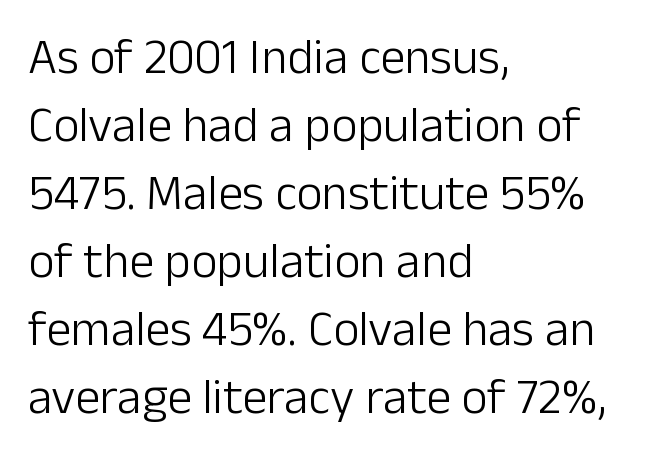
The image shows 50 px light sans-serif type, upright; set left-aligned, normal line spacing (1.36x), normal letter spacing, not underlined; low stroke contrast and a medium x-height.
